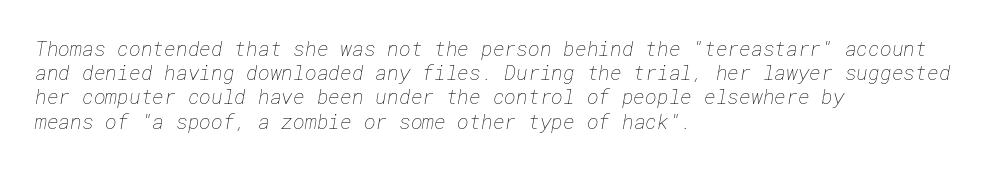
The image shows 20 px text type; set left-aligned, line spacing 1.21x, normal letter spacing, not underlined.
